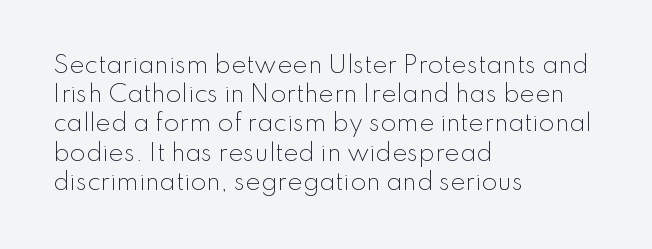
The image shows 23 px text type, upright; set left-aligned, normal line spacing (1.27x), normal letter spacing, not underlined.
